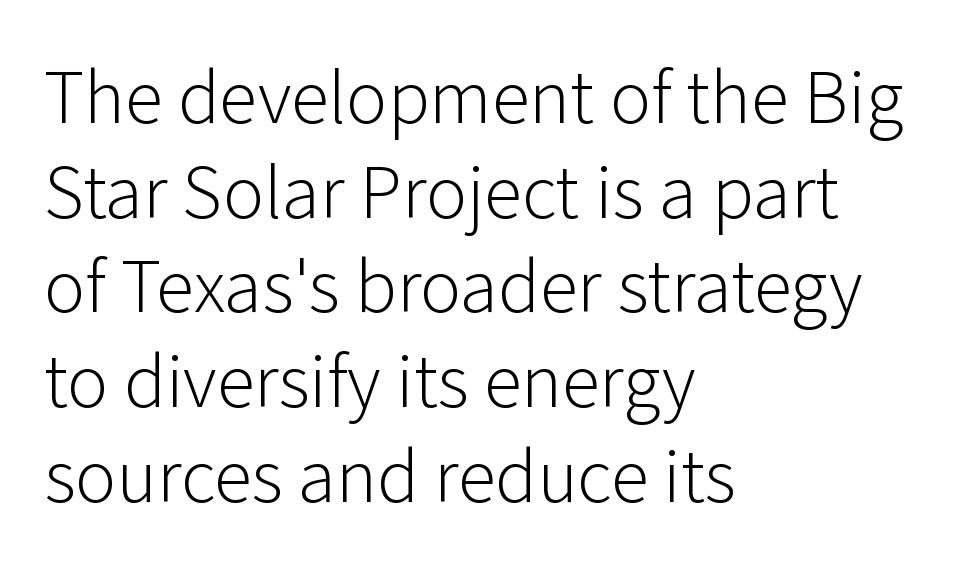
The image shows 77 px light sans-serif type, upright; set left-aligned, line spacing 1.23x, normal letter spacing, not underlined; low stroke contrast and a medium x-height.
